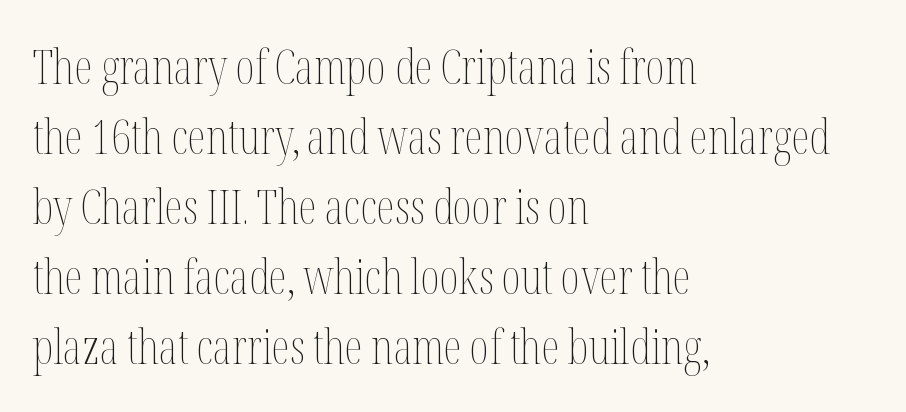
Q: Is the text bold? A: No.
Q: Is the text italic (slanted)? A: No, it is upright.
Q: Is the text underlined? A: No.
Q: How is the paragraph aligned? A: Left-aligned.
Q: Is the spacing between letters normal or unusually wide? A: Normal.
Q: Is the spacing between lines tight, normal or loose? A: Normal.
Q: Width (condensed, normal, or wide)? A: Condensed.
Q: Stroke contrast? A: Medium.
Q: x-height? A: Medium.
Q: Monospaced? A: No.
